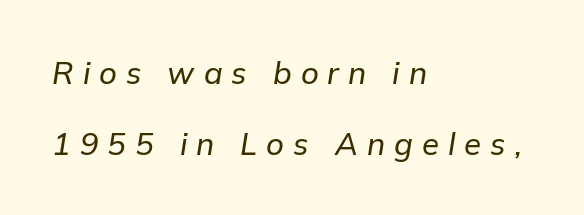
Q: Is the text italic (slanted)? A: Yes, it leans right by about 9 degrees.
Q: Is the text underlined? A: No.
Q: How is the paragraph aligned? A: Left-aligned.
Q: Is the spacing between letters normal or unusually wide? A: Unusually wide.
Q: Is the spacing between lines tight, normal or loose? A: Loose.
Q: Width (condensed, normal, or wide)? A: Normal.
Q: Stroke contrast? A: Low.
Q: x-height? A: Medium.
Q: Monospaced? A: No.
